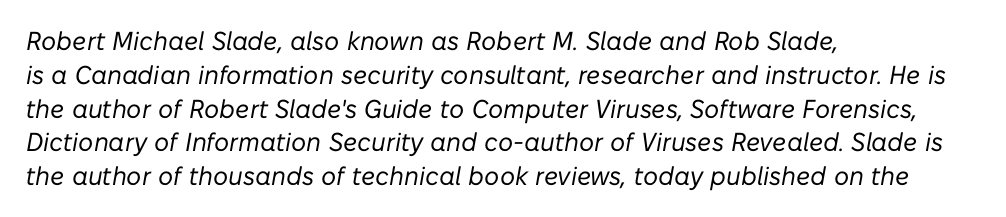
{"italic": "yes", "lean": "right", "slant_degrees": 10, "bold": "no", "underline": "no", "align": "left", "line_spacing": "normal", "line_spacing_ratio": 1.3, "letter_spacing": "normal", "letter_spacing_em": 0.0, "glyph_px": 26}
